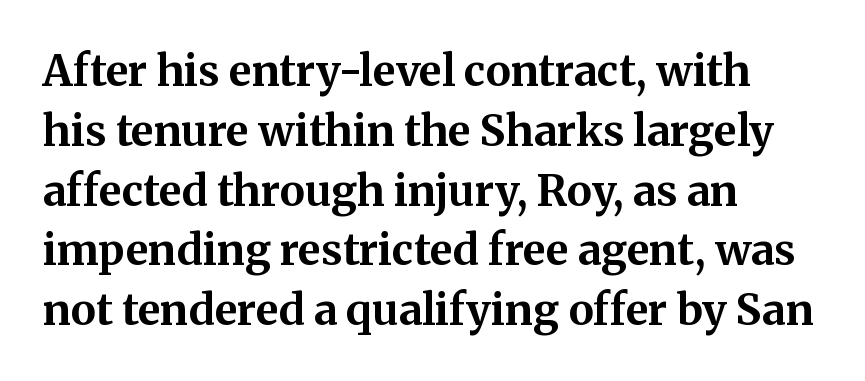
{"serif": "yes", "italic": "no", "bold": "yes", "weight": "bold", "width": "normal", "stroke_contrast": "medium", "x_height": "medium", "monospaced": "no", "underline": "no", "align": "left", "line_spacing": "normal", "line_spacing_ratio": 1.39, "letter_spacing": "normal", "letter_spacing_em": 0.0, "glyph_px": 43}
